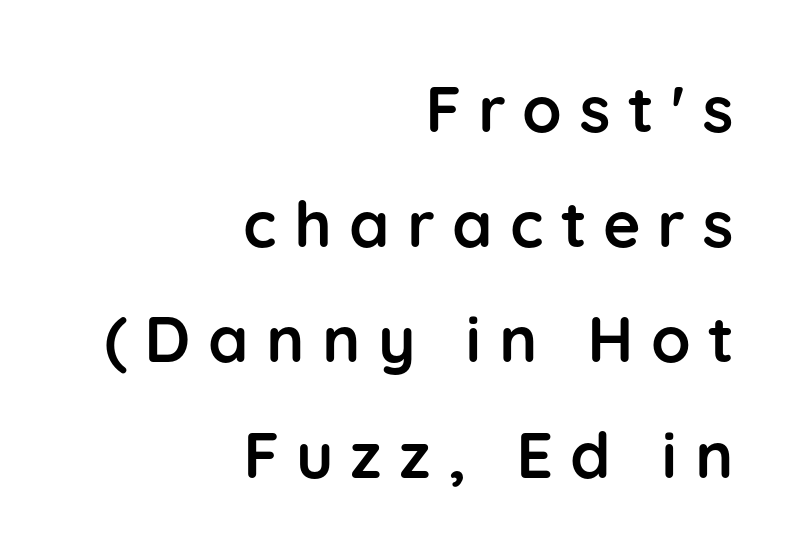
The image shows 64 px semibold sans-serif type, upright; set right-aligned, line spacing 1.8x, unusually wide letter spacing (+0.27 em), not underlined; low stroke contrast and a medium x-height.
